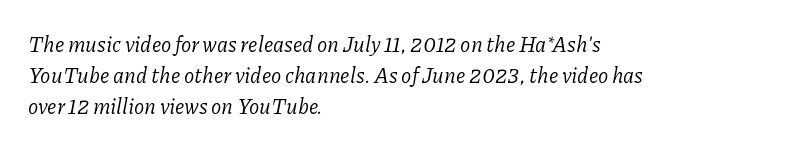
Descenders are the only things crossing below the line. The lines sit at an ordinary, default distance from one another. The letterforms sit shoulder to shoulder at normal distance. Rendered with sloped, italic letterforms.
